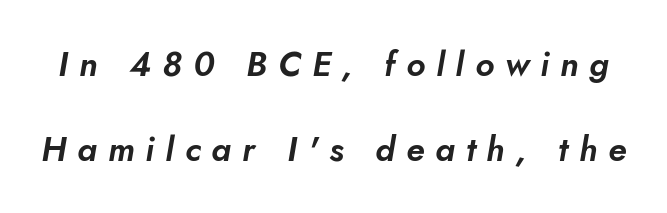
Tall strokes in this sample are angled rather than plumb. The line texture is sparse and dotted thanks to wide tracking. The passage shown is typed in a proportional face where columns would drift. Glance below the letters and you will spot only blank space.
